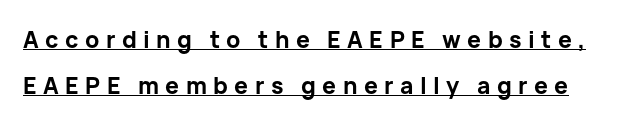
{"italic": "no", "bold": "yes", "underline": "yes", "line_spacing": "loose", "line_spacing_ratio": 2.02, "letter_spacing": "wide", "letter_spacing_em": 0.28, "glyph_px": 23}
